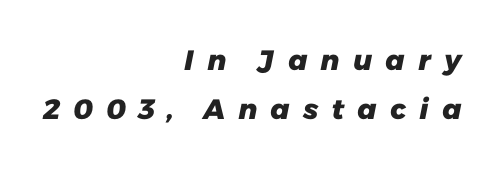
The image shows 28 px heavy sans-serif type; set right-aligned, line spacing 1.74x, unusually wide letter spacing (+0.44 em), not underlined; low stroke contrast and a medium x-height.
